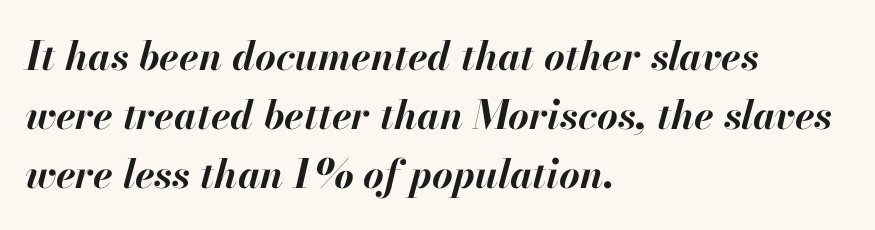
{"italic": "yes", "lean": "right", "slant_degrees": 13, "bold": "yes", "weight": "bold", "width": "normal", "stroke_contrast": "high", "x_height": "small", "monospaced": "no", "underline": "no", "align": "left", "line_spacing": "normal", "line_spacing_ratio": 1.48, "letter_spacing": "normal", "letter_spacing_em": 0.0, "glyph_px": 40}
